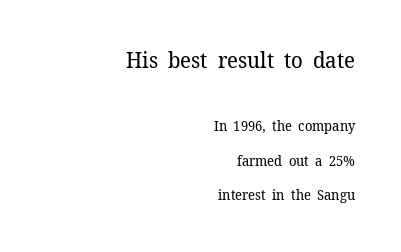
Q: Is the text bold? A: No.
Q: Is the text italic (slanted)? A: No, it is upright.
Q: Is the text underlined? A: No.
Q: How is the paragraph aligned? A: Right-aligned.
Q: Is the spacing between letters normal or unusually wide? A: Normal.
Q: Is the spacing between lines tight, normal or loose? A: Loose.
Q: Which block of text is set in a larger size, the first (top) or the second (bottom)? A: The first (top) one.
